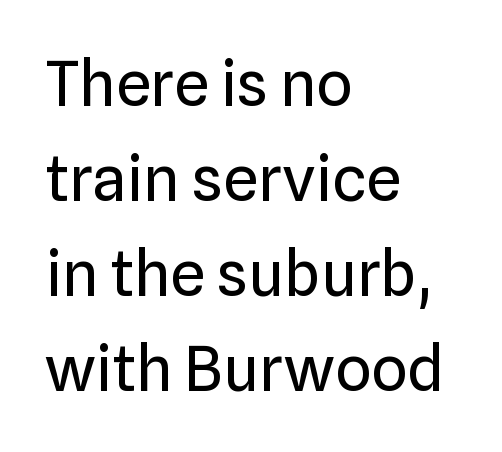
Q: Is the text bold? A: No.
Q: Is the text italic (slanted)? A: No, it is upright.
Q: Is the typeface a serif or a sans-serif typeface? A: Sans-serif.
Q: Is the text underlined? A: No.
Q: How is the paragraph aligned? A: Left-aligned.
Q: Is the spacing between letters normal or unusually wide? A: Normal.
Q: Is the spacing between lines tight, normal or loose? A: Normal.
Q: Width (condensed, normal, or wide)? A: Normal.
Q: Stroke contrast? A: Low.
Q: x-height? A: Medium.
Q: Monospaced? A: No.
